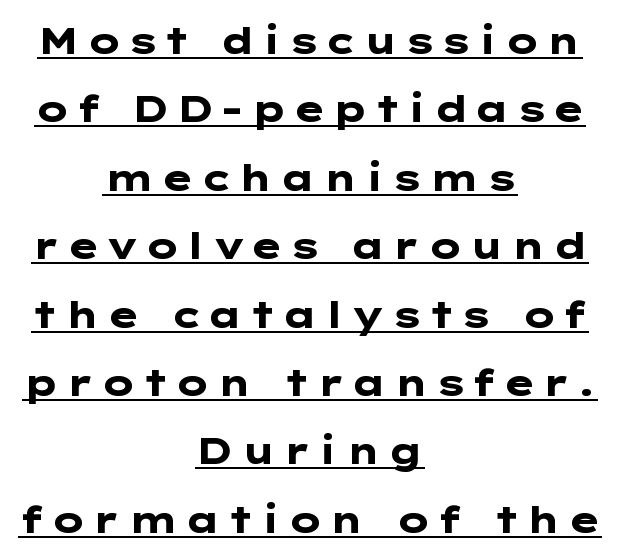
{"serif": "no", "italic": "no", "bold": "yes", "weight": "heavy", "width": "wide", "stroke_contrast": "low", "x_height": "medium", "underline": "yes", "align": "center", "line_spacing": "loose", "line_spacing_ratio": 1.9, "glyph_px": 36}
